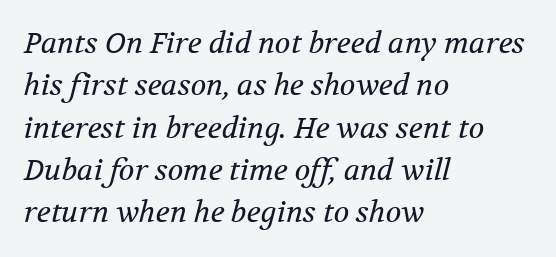
{"serif": "yes", "italic": "yes", "lean": "right", "slant_degrees": 12, "bold": "no", "weight": "regular", "width": "normal", "stroke_contrast": "medium", "x_height": "medium", "monospaced": "no", "underline": "no", "align": "left", "line_spacing": "normal", "line_spacing_ratio": 1.46, "letter_spacing": "normal", "letter_spacing_em": 0.0, "glyph_px": 29}
